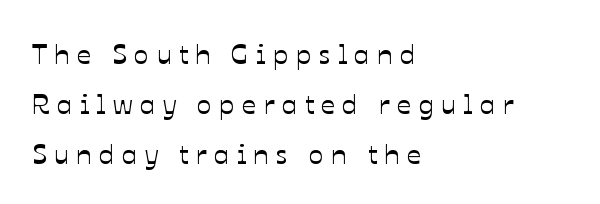
Q: Is the text italic (slanted)? A: No, it is upright.
Q: Is the text underlined? A: No.
Q: How is the paragraph aligned? A: Left-aligned.
Q: Is the spacing between letters normal or unusually wide? A: Unusually wide.
Q: Width (condensed, normal, or wide)? A: Normal.
Q: Stroke contrast? A: Low.
Q: x-height? A: Medium.
Q: Monospaced? A: No.
